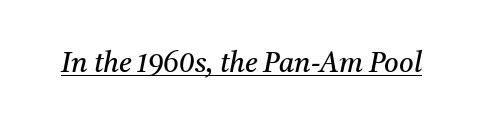
Standard letterfit; no display-style spreading of the glyphs. Stems and bowls with no extra thickness — not bold. Italic? Definitely — the glyphs are oblique. Note: serifs present on the glyphs. A typesetter would call this proportional, since set widths differ per character.
